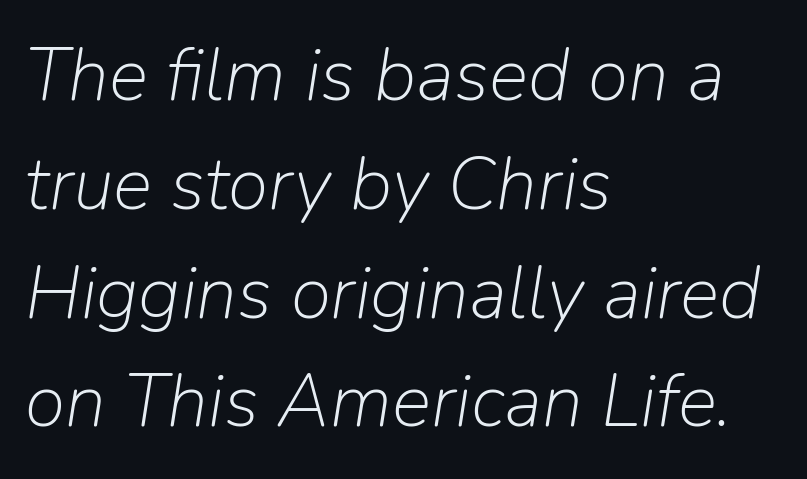
{"italic": "yes", "lean": "right", "slant_degrees": 9, "bold": "no", "weight": "light", "width": "normal", "stroke_contrast": "low", "x_height": "medium", "monospaced": "no", "underline": "no", "align": "left", "line_spacing": "normal", "line_spacing_ratio": 1.47, "letter_spacing": "normal", "letter_spacing_em": 0.0, "glyph_px": 74}
